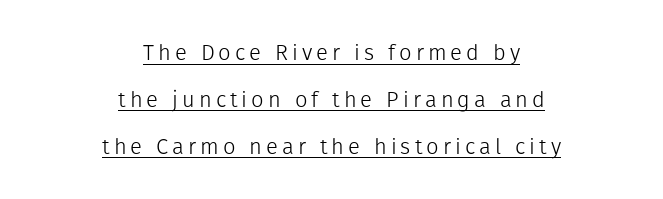
The image shows 22 px text type, upright; set centered, loose line spacing (2.13x), underlined.
